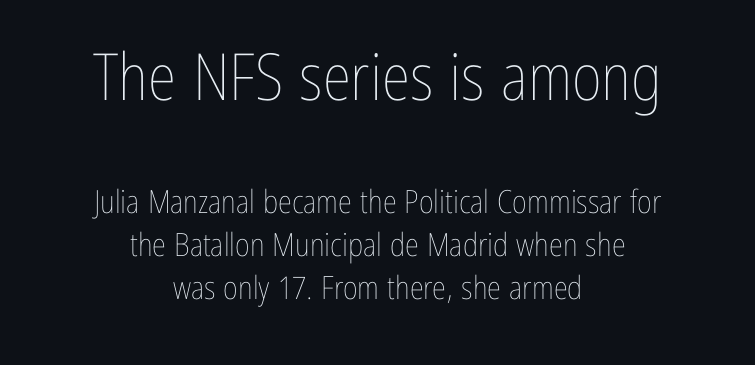
Q: Is the text bold? A: No.
Q: Is the text italic (slanted)? A: No, it is upright.
Q: Is the text underlined? A: No.
Q: How is the paragraph aligned? A: Centered.
Q: Is the spacing between letters normal or unusually wide? A: Normal.
Q: Is the spacing between lines tight, normal or loose? A: Normal.
Q: Which block of text is set in a larger size, the first (top) or the second (bottom)? A: The first (top) one.
Q: Width (condensed, normal, or wide)? A: Condensed.
Q: Stroke contrast? A: Low.
Q: x-height? A: Medium.
Q: Monospaced? A: No.
